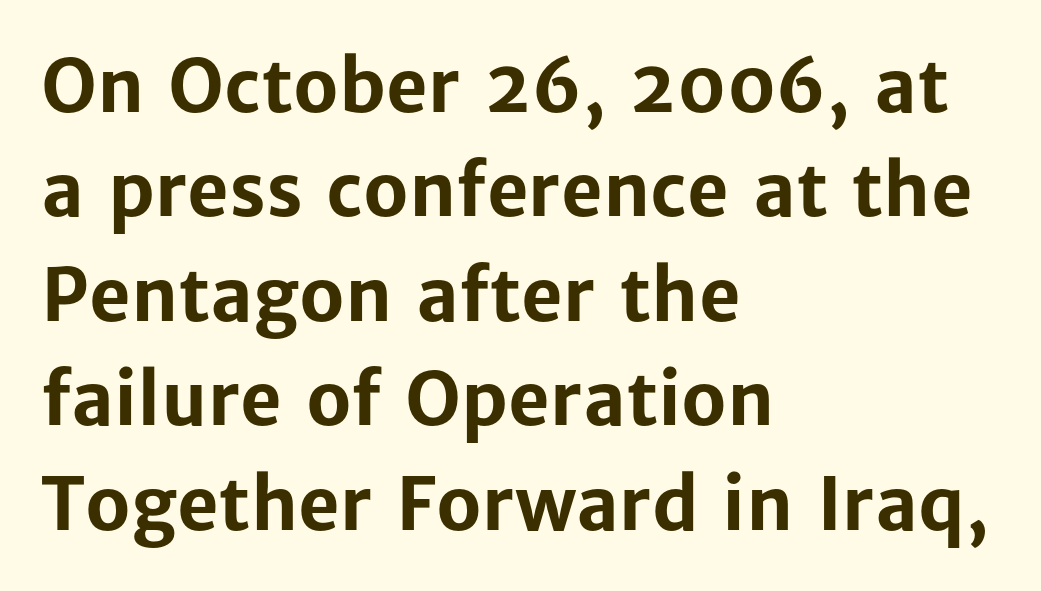
Q: Is the text bold? A: Yes.
Q: Is the text italic (slanted)? A: No, it is upright.
Q: Is the typeface a serif or a sans-serif typeface? A: Sans-serif.
Q: Is the text underlined? A: No.
Q: How is the paragraph aligned? A: Left-aligned.
Q: Is the spacing between letters normal or unusually wide? A: Normal.
Q: Is the spacing between lines tight, normal or loose? A: Normal.
Q: Width (condensed, normal, or wide)? A: Normal.
Q: Stroke contrast? A: Low.
Q: x-height? A: Medium.
Q: Monospaced? A: No.
